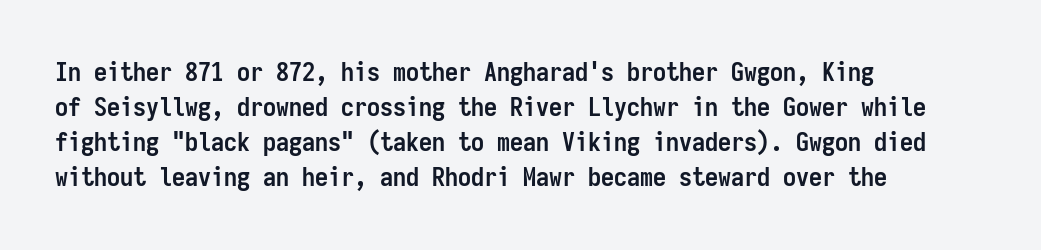
The image shows 26 px bold type, upright; set left-aligned, normal line spacing (1.35x), normal letter spacing, not underlined.
